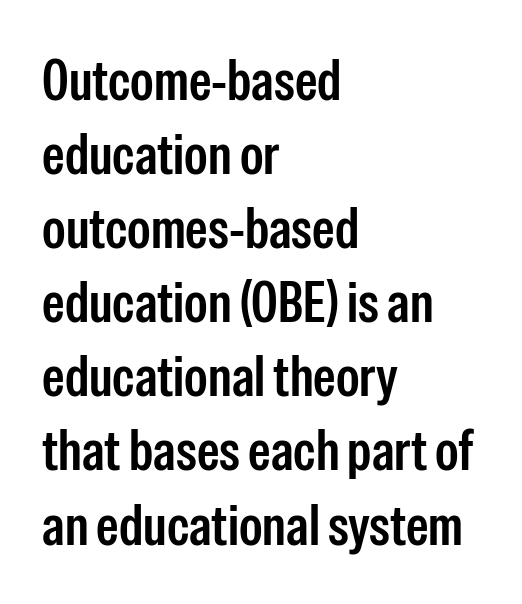
Q: Is the text italic (slanted)? A: No, it is upright.
Q: Is the typeface a serif or a sans-serif typeface? A: Sans-serif.
Q: Is the text underlined? A: No.
Q: How is the paragraph aligned? A: Left-aligned.
Q: Is the spacing between letters normal or unusually wide? A: Normal.
Q: Is the spacing between lines tight, normal or loose? A: Normal.
Q: Width (condensed, normal, or wide)? A: Condensed.
Q: Stroke contrast? A: Low.
Q: x-height? A: Medium.
Q: Monospaced? A: No.
